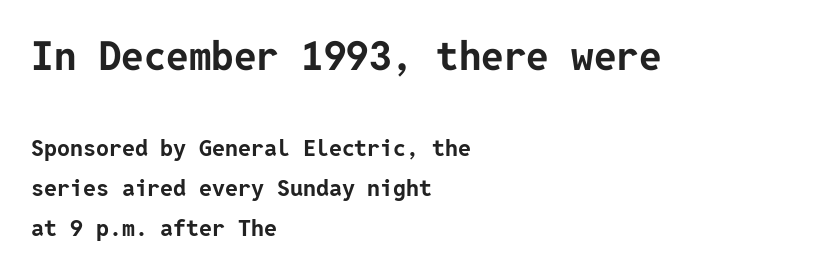
{"serif": "no", "italic": "no", "bold": "yes", "weight": "bold", "width": "normal", "stroke_contrast": "low", "x_height": "medium", "underline": "no", "align": "left", "line_spacing_ratio": 1.74, "letter_spacing": "normal", "letter_spacing_em": 0.0, "larger_block": "first", "size_ratio": 1.74, "glyph_px": 40}
